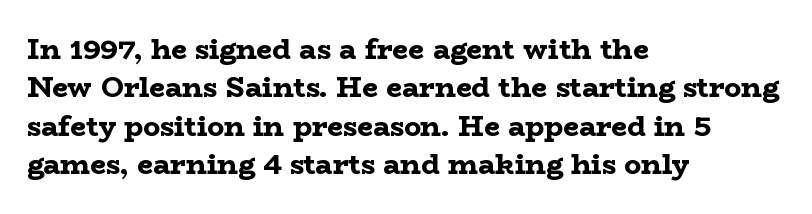
Q: Is the text bold? A: Yes.
Q: Is the text italic (slanted)? A: No, it is upright.
Q: Is the typeface a serif or a sans-serif typeface? A: Serif.
Q: Is the text underlined? A: No.
Q: How is the paragraph aligned? A: Left-aligned.
Q: Is the spacing between letters normal or unusually wide? A: Normal.
Q: Is the spacing between lines tight, normal or loose? A: Normal.
Q: Width (condensed, normal, or wide)? A: Wide.
Q: Stroke contrast? A: Low.
Q: x-height? A: Medium.
Q: Monospaced? A: No.
